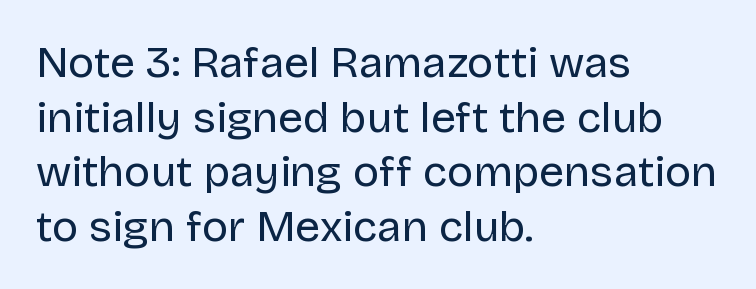
{"serif": "no", "italic": "no", "bold": "no", "weight": "regular", "width": "normal", "stroke_contrast": "low", "x_height": "large", "monospaced": "no", "underline": "no", "align": "left", "line_spacing_ratio": 1.24, "letter_spacing": "normal", "letter_spacing_em": 0.0, "glyph_px": 44}
